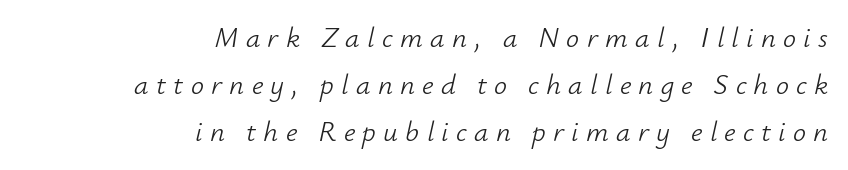
{"italic": "yes", "lean": "right", "slant_degrees": 12, "bold": "no", "weight": "light", "width": "normal", "stroke_contrast": "low", "x_height": "small", "monospaced": "no", "underline": "no", "align": "right", "line_spacing": "normal", "line_spacing_ratio": 1.62, "letter_spacing": "wide", "letter_spacing_em": 0.25, "glyph_px": 29}
